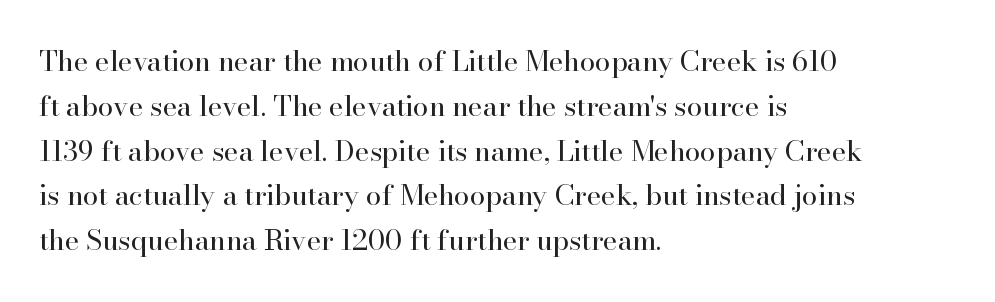
Q: Is the text bold? A: No.
Q: Is the text italic (slanted)? A: No, it is upright.
Q: Is the typeface a serif or a sans-serif typeface? A: Serif.
Q: Is the text underlined? A: No.
Q: How is the paragraph aligned? A: Left-aligned.
Q: Is the spacing between letters normal or unusually wide? A: Normal.
Q: Is the spacing between lines tight, normal or loose? A: Normal.
Q: Width (condensed, normal, or wide)? A: Normal.
Q: Stroke contrast? A: High.
Q: x-height? A: Small.
Q: Monospaced? A: No.
